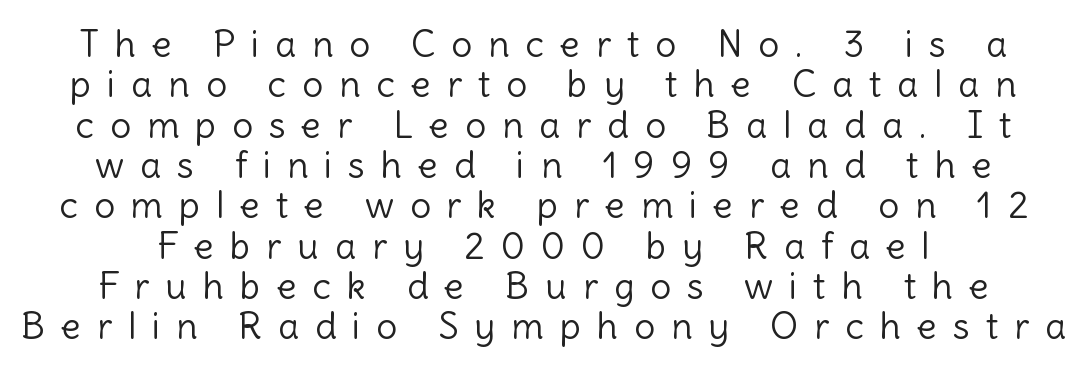
The lettering stays uniformly vertical, giving the passage a roman look. Check the space under the baseline: it is left empty. Serif or sans? Sans — the stroke terminals are bare. These lines are rendered in a variable-pitch font. Notice how descenders almost collide with the ascenders below — that's tight leading.
